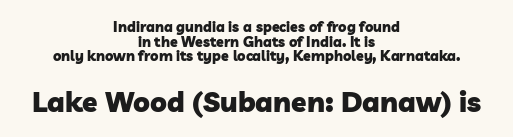
Baseline-to-baseline distance is barely more than the letter height. A typesetter would label this face a sans. The typesetter chose a symmetrical, centered arrangement here. This is heavy type, rendered in bold.
